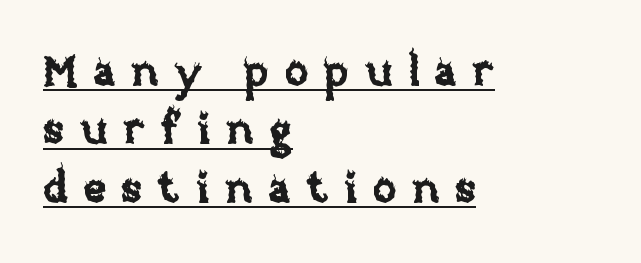
Q: Is the text italic (slanted)? A: No, it is upright.
Q: Is the text underlined? A: Yes.
Q: How is the paragraph aligned? A: Left-aligned.
Q: Is the spacing between letters normal or unusually wide? A: Unusually wide.
Q: Is the spacing between lines tight, normal or loose? A: Normal.
Q: Width (condensed, normal, or wide)? A: Normal.
Q: Stroke contrast? A: Low.
Q: x-height? A: Large.
Q: Monospaced? A: No.
